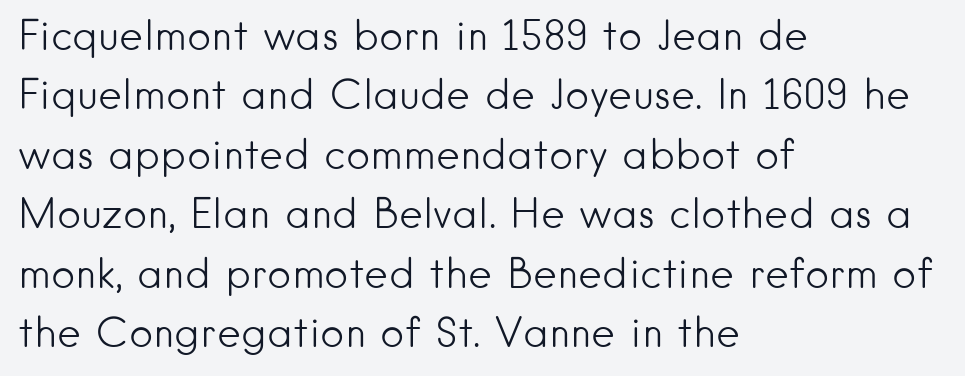
The image shows 41 px light sans-serif type, upright; set left-aligned, normal line spacing (1.45x), normal letter spacing, not underlined; low stroke contrast and a small x-height.
